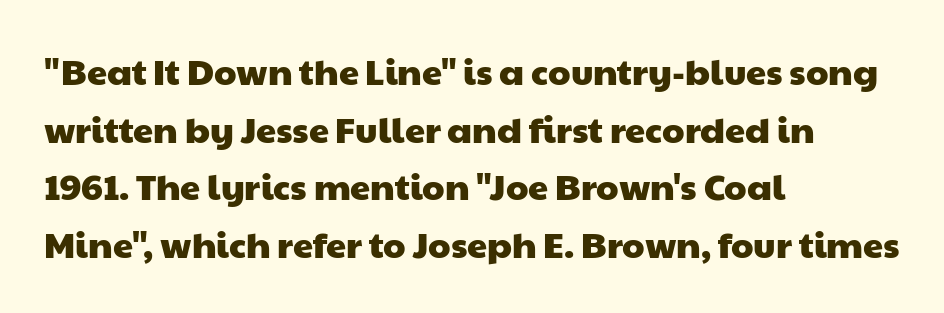
Q: Is the typeface a serif or a sans-serif typeface? A: Sans-serif.
Q: Is the text underlined? A: No.
Q: How is the paragraph aligned? A: Left-aligned.
Q: Is the spacing between letters normal or unusually wide? A: Normal.
Q: Is the spacing between lines tight, normal or loose? A: Normal.
Q: Width (condensed, normal, or wide)? A: Wide.
Q: Stroke contrast? A: Low.
Q: x-height? A: Medium.
Q: Monospaced? A: No.
